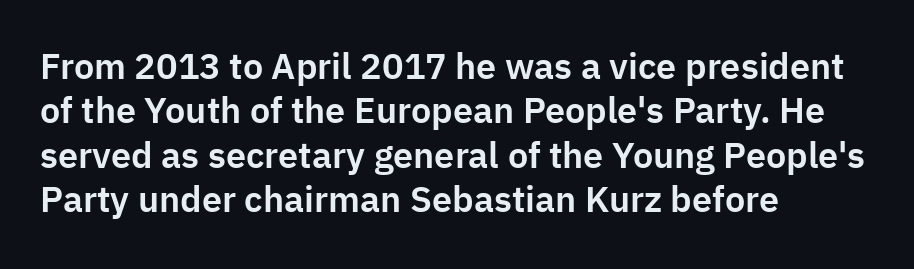
{"serif": "no", "italic": "no", "width": "normal", "stroke_contrast": "low", "x_height": "medium", "monospaced": "no", "underline": "no", "align": "left", "line_spacing_ratio": 1.23, "letter_spacing": "normal", "letter_spacing_em": 0.0, "glyph_px": 36}
